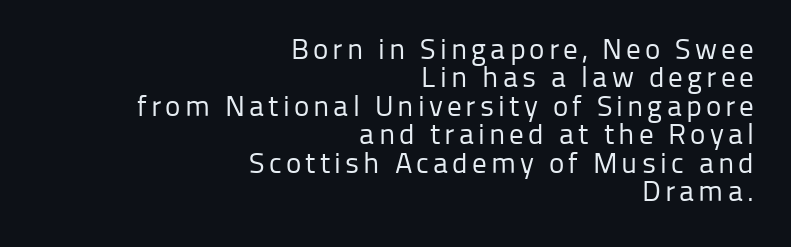
Q: Is the text bold? A: No.
Q: Is the text italic (slanted)? A: No, it is upright.
Q: Is the typeface a serif or a sans-serif typeface? A: Sans-serif.
Q: Is the text underlined? A: No.
Q: How is the paragraph aligned? A: Right-aligned.
Q: Is the spacing between lines tight, normal or loose? A: Tight.
Q: Width (condensed, normal, or wide)? A: Normal.
Q: Stroke contrast? A: Low.
Q: x-height? A: Medium.
Q: Monospaced? A: No.
